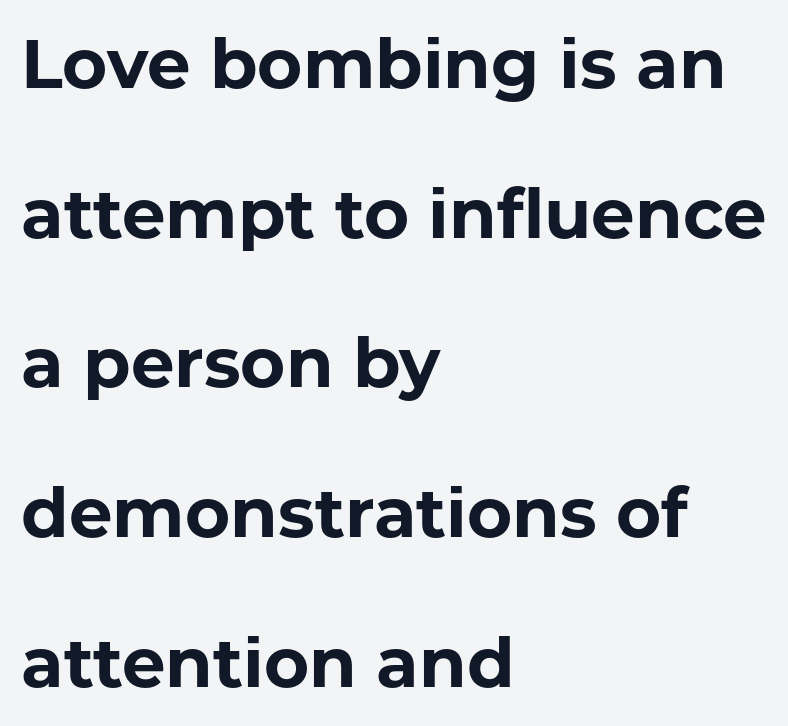
Q: Is the text bold? A: Yes.
Q: Is the text italic (slanted)? A: No, it is upright.
Q: Is the typeface a serif or a sans-serif typeface? A: Sans-serif.
Q: Is the text underlined? A: No.
Q: How is the paragraph aligned? A: Left-aligned.
Q: Is the spacing between letters normal or unusually wide? A: Normal.
Q: Is the spacing between lines tight, normal or loose? A: Loose.
Q: Width (condensed, normal, or wide)? A: Normal.
Q: Stroke contrast? A: Low.
Q: x-height? A: Medium.
Q: Monospaced? A: No.
